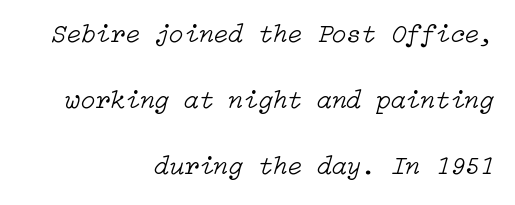
The cut favours lightness, reaching ordinary text weight at its darkest. Is there much room between lines? Yes — plenty of vertical air separates them. Check under the words: just untouched page. The line texture is even and compact thanks to regular tracking.
